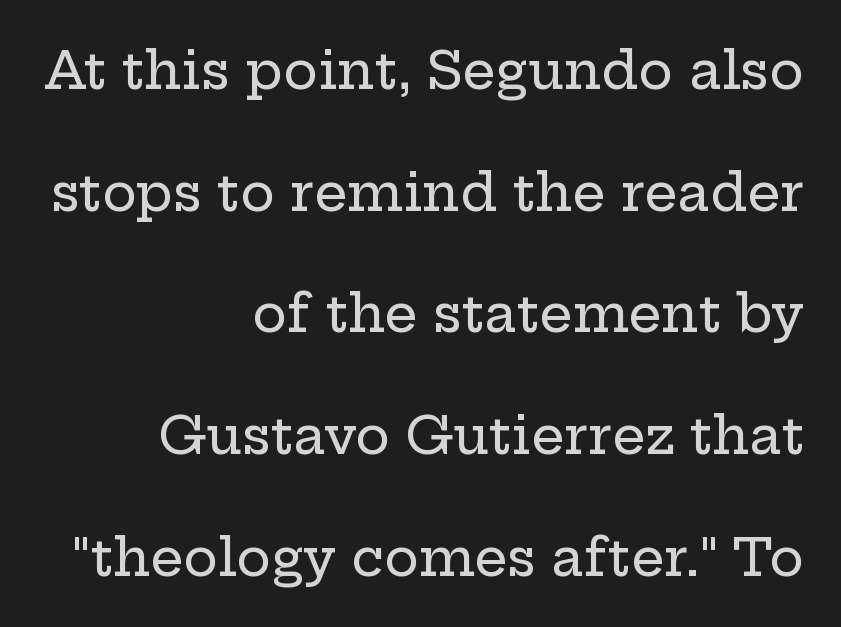
Q: Is the text italic (slanted)? A: No, it is upright.
Q: Is the typeface a serif or a sans-serif typeface? A: Serif.
Q: Is the text underlined? A: No.
Q: How is the paragraph aligned? A: Right-aligned.
Q: Is the spacing between letters normal or unusually wide? A: Normal.
Q: Is the spacing between lines tight, normal or loose? A: Loose.
Q: Width (condensed, normal, or wide)? A: Wide.
Q: Stroke contrast? A: Low.
Q: x-height? A: Medium.
Q: Monospaced? A: No.
